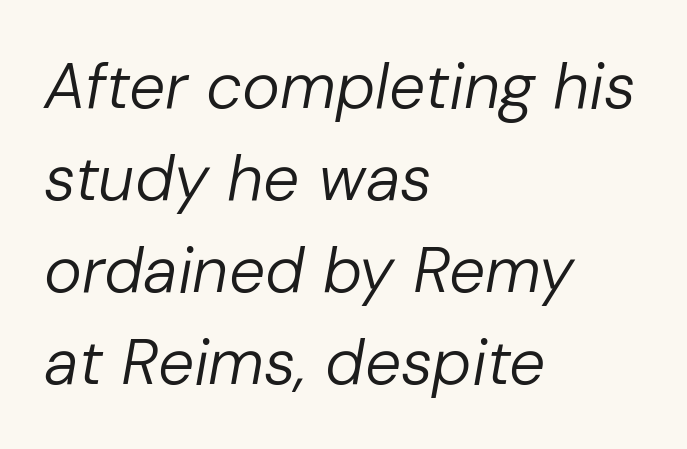
{"italic": "yes", "lean": "right", "slant_degrees": 10, "bold": "no", "weight": "regular", "width": "normal", "stroke_contrast": "low", "x_height": "medium", "monospaced": "no", "underline": "no", "align": "left", "line_spacing": "normal", "line_spacing_ratio": 1.44, "letter_spacing": "normal", "letter_spacing_em": 0.0, "glyph_px": 64}
